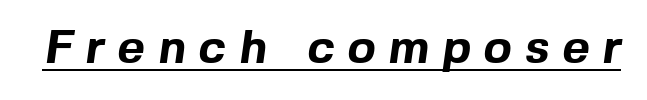
{"serif": "no", "bold": "yes", "weight": "bold", "width": "normal", "x_height": "medium", "monospaced": "no", "underline": "yes", "letter_spacing": "wide", "letter_spacing_em": 0.28, "glyph_px": 47}
